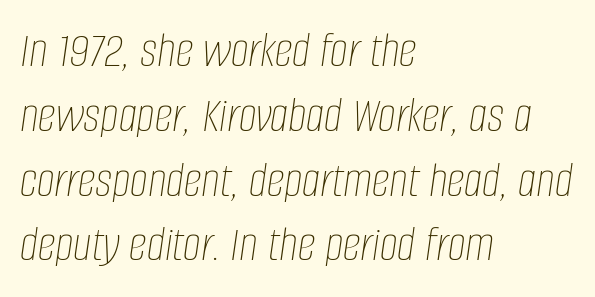
The image shows 51 px thin, condensed type, italic (leaning right); set left-aligned, normal line spacing (1.27x), normal letter spacing, not underlined; low stroke contrast and a large x-height.
